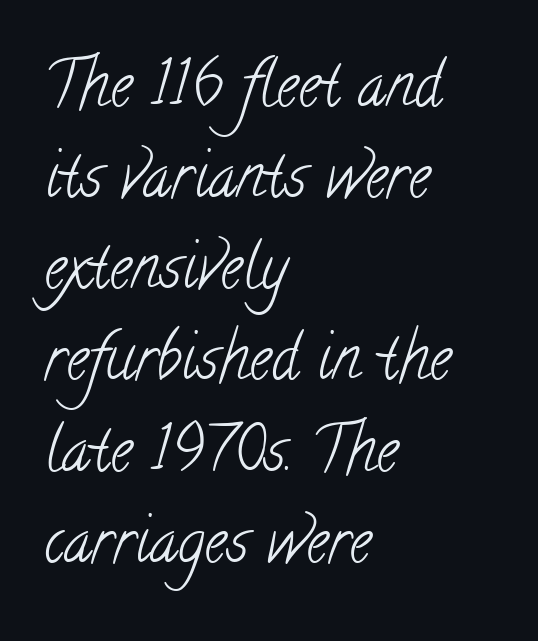
Q: Is the text bold? A: No.
Q: Is the text underlined? A: No.
Q: How is the paragraph aligned? A: Left-aligned.
Q: Is the spacing between letters normal or unusually wide? A: Normal.
Q: Is the spacing between lines tight, normal or loose? A: Normal.
Q: Width (condensed, normal, or wide)? A: Condensed.
Q: Stroke contrast? A: Low.
Q: x-height? A: Small.
Q: Monospaced? A: No.
